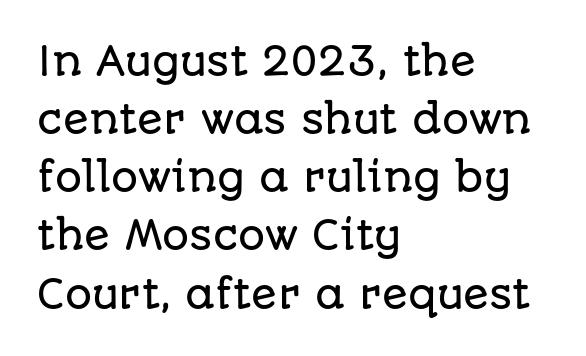
The image shows 38 px sans-serif type, upright; set left-aligned, normal line spacing (1.53x), normal letter spacing, not underlined; low stroke contrast and a large x-height.
